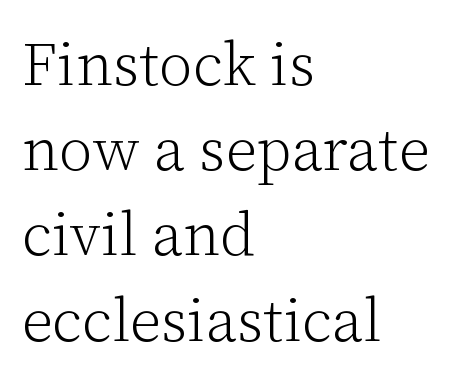
Each word holds together tightly as a unit, with standard inter-letter gaps. Unlike italic type, these characters show no tilt at all. The letters look calm and open, with moderate or lighter stems. Leading matches the norm, producing a regular column. Does the type have serifs? Yes, each stem ends in a small foot.
